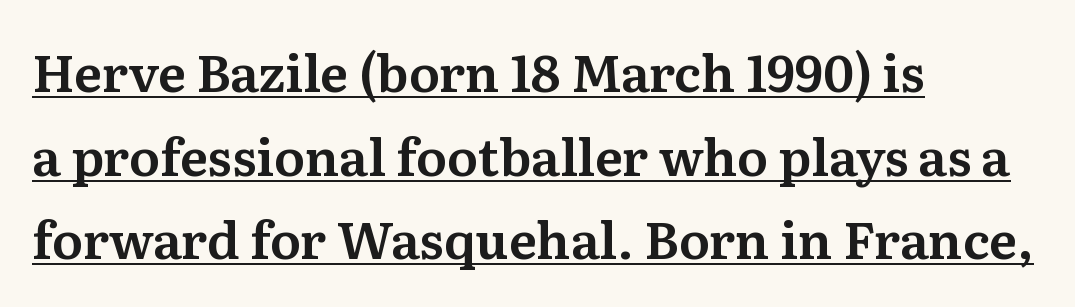
{"serif": "yes", "italic": "no", "width": "normal", "stroke_contrast": "medium", "x_height": "medium", "monospaced": "no", "underline": "yes", "align": "left", "line_spacing": "normal", "line_spacing_ratio": 1.64, "letter_spacing": "normal", "letter_spacing_em": 0.0, "glyph_px": 51}
